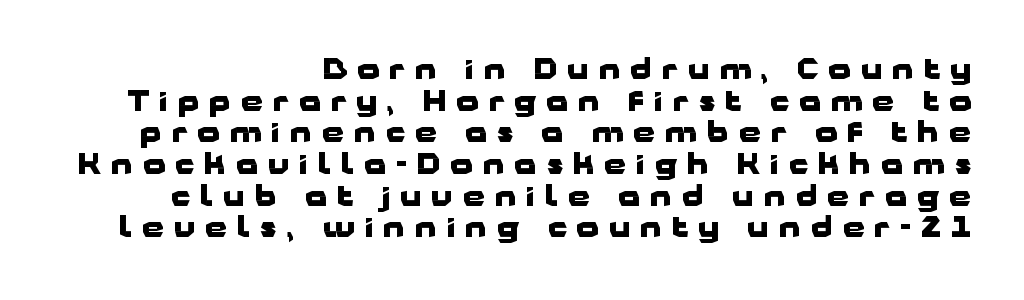
The image shows 28 px heavy, wide sans-serif type, upright; set right-aligned, tight line spacing (1.13x), unusually wide letter spacing (+0.36 em), not underlined; low stroke contrast and a medium x-height.
